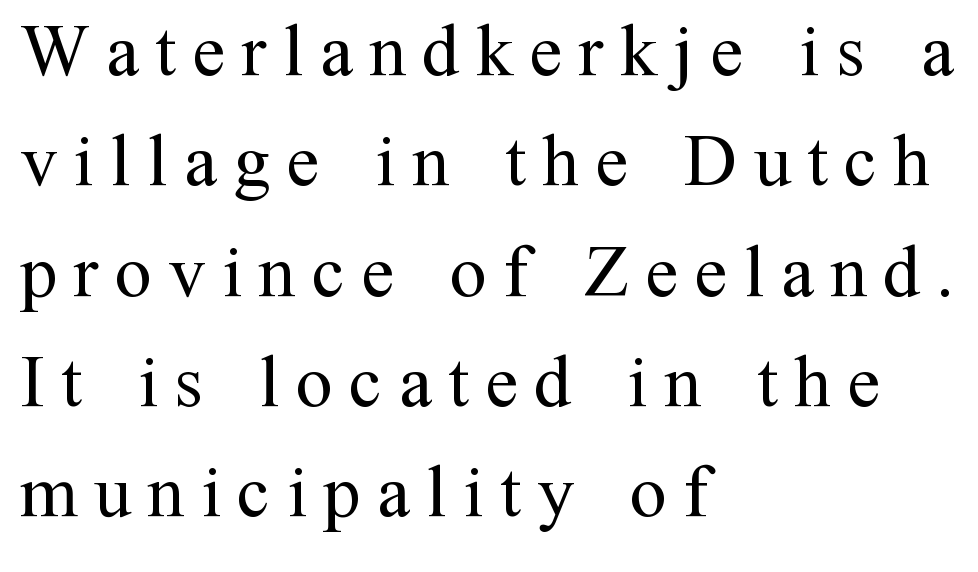
The image shows 74 px regular-weight serif type, upright; set left-aligned, normal line spacing (1.49x), unusually wide letter spacing (+0.22 em), not underlined; medium stroke contrast and a medium x-height.
